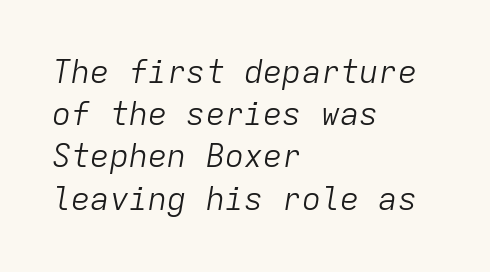
Normally led — the rows are evenly, conventionally spaced. The passage is arranged the way most books set body copy — flush left. No heavy texture on the line: the type isn't bold. An italicized treatment has been applied to the whole sample.
